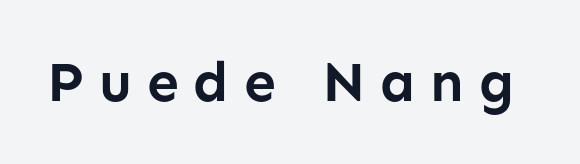
The image shows 57 px semibold sans-serif type, upright; set unusually wide letter spacing (+0.26 em), not underlined; low stroke contrast and a medium x-height.
